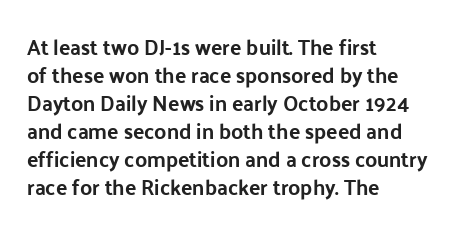
{"italic": "no", "underline": "no", "align": "left", "line_spacing": "normal", "line_spacing_ratio": 1.33, "letter_spacing": "normal", "letter_spacing_em": 0.0, "glyph_px": 21}
